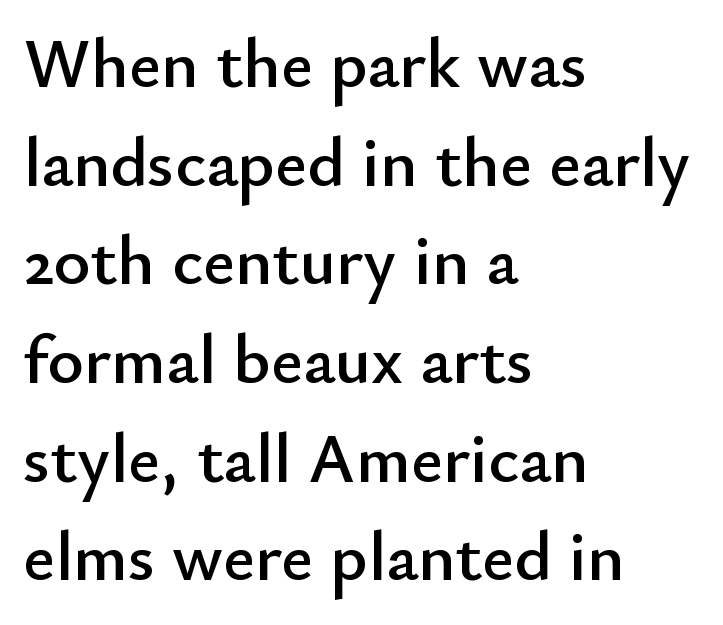
Q: Is the text italic (slanted)? A: No, it is upright.
Q: Is the typeface a serif or a sans-serif typeface? A: Sans-serif.
Q: Is the text underlined? A: No.
Q: How is the paragraph aligned? A: Left-aligned.
Q: Is the spacing between letters normal or unusually wide? A: Normal.
Q: Is the spacing between lines tight, normal or loose? A: Normal.
Q: Width (condensed, normal, or wide)? A: Normal.
Q: Stroke contrast? A: Low.
Q: x-height? A: Small.
Q: Monospaced? A: No.
